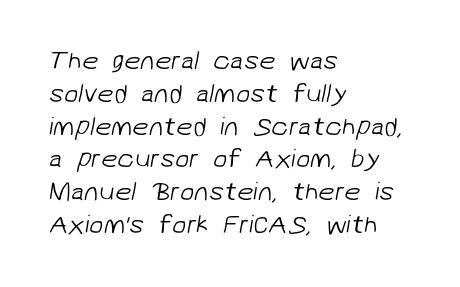
These glyphs show unthickened strokes, regular width or finer. Leading: standard. All the whitespace from short lines collects on the right. Observe the ordinary spacing: letters are neighbours, not strangers. Nobody drew a line under any word here.
